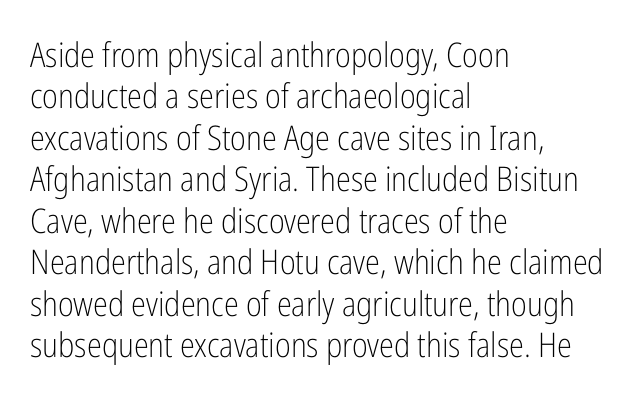
{"serif": "no", "italic": "no", "bold": "no", "weight": "light", "width": "condensed", "stroke_contrast": "low", "x_height": "medium", "monospaced": "no", "underline": "no", "align": "left", "line_spacing_ratio": 1.22, "letter_spacing": "normal", "letter_spacing_em": 0.0, "glyph_px": 34}
